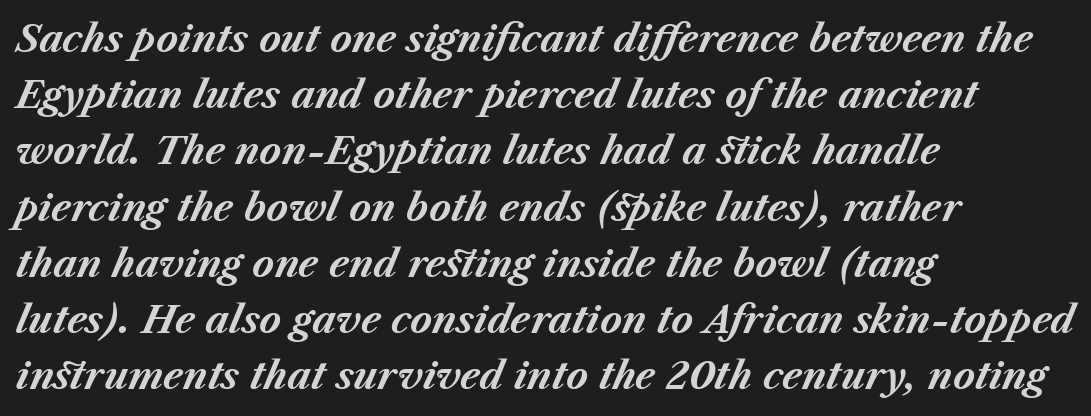
The rag falls on the right side of this text block. Note the varied advance widths — an 'i' is clearly narrower than an 'm'. The space between consecutive lines is moderate. The specimen reads as italic at a glance.
